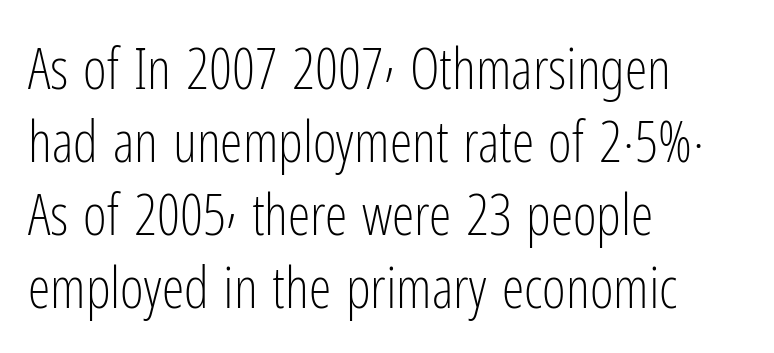
How would I describe the line gaps? Plain and ordinary. Look at the tracking — it's just the regular setting, nothing added. The passage shown is typed in a proportional face where columns would drift. A quiet, ordinary-to-light weight characterises the typeface.
